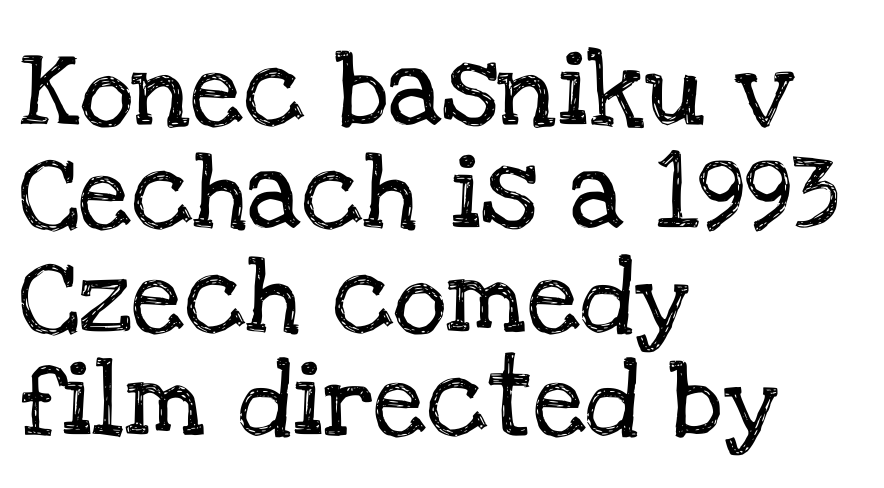
The image shows 75 px serif type, upright; set left-aligned, normal line spacing (1.38x), normal letter spacing, not underlined; low stroke contrast and a large x-height.
